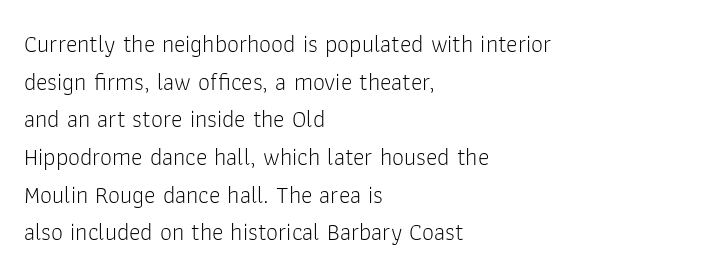
The image shows 24 px text type, upright; set left-aligned, normal line spacing (1.57x), normal letter spacing, not underlined.
